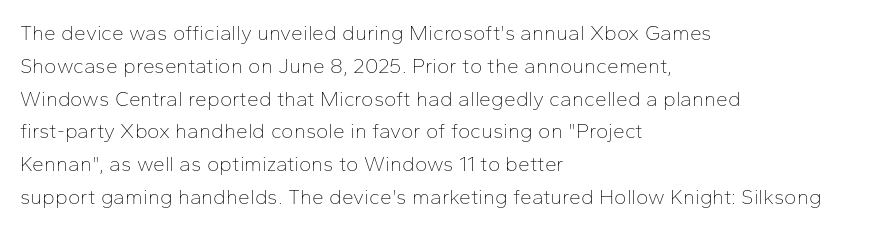
The image shows 21 px text type, upright; set left-aligned, normal line spacing (1.56x), normal letter spacing, not underlined.
